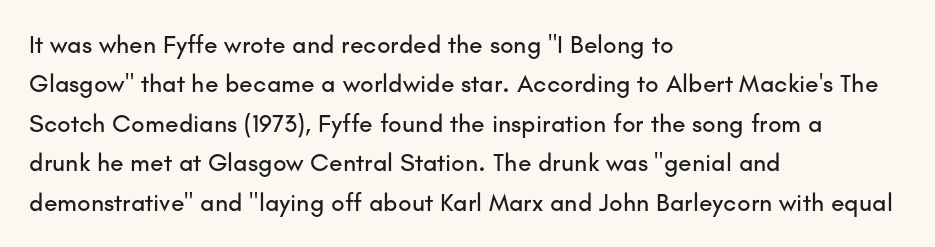
{"italic": "no", "underline": "no", "align": "left", "line_spacing": "normal", "line_spacing_ratio": 1.58, "letter_spacing": "normal", "letter_spacing_em": 0.0, "glyph_px": 25}
